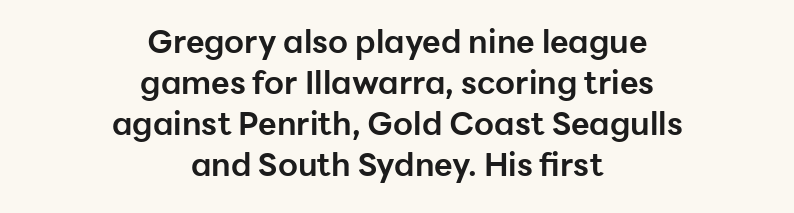
{"serif": "no", "italic": "no", "bold": "yes", "weight": "bold", "width": "normal", "stroke_contrast": "low", "x_height": "medium", "monospaced": "no", "underline": "no", "align": "center", "line_spacing": "normal", "line_spacing_ratio": 1.28, "letter_spacing": "normal", "letter_spacing_em": 0.0, "glyph_px": 32}
